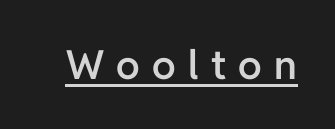
Q: Is the text bold? A: Semi-bold.
Q: Is the text italic (slanted)? A: No, it is upright.
Q: Is the typeface a serif or a sans-serif typeface? A: Sans-serif.
Q: Is the text underlined? A: Yes.
Q: Is the spacing between letters normal or unusually wide? A: Unusually wide.
Q: Width (condensed, normal, or wide)? A: Normal.
Q: Stroke contrast? A: Low.
Q: x-height? A: Medium.
Q: Monospaced? A: No.
